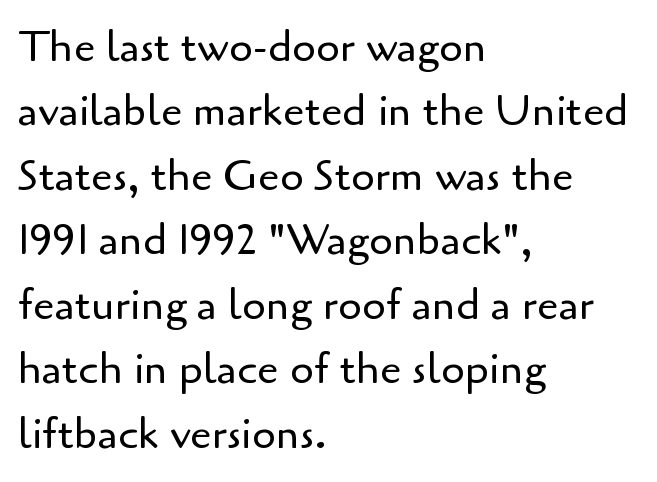
This reads as an unemphasized weight, regular at the heaviest. Reading down the block, your eye returns to a fixed left position each line. Leading: standard. Tall strokes in this sample are plumb rather than angled.
